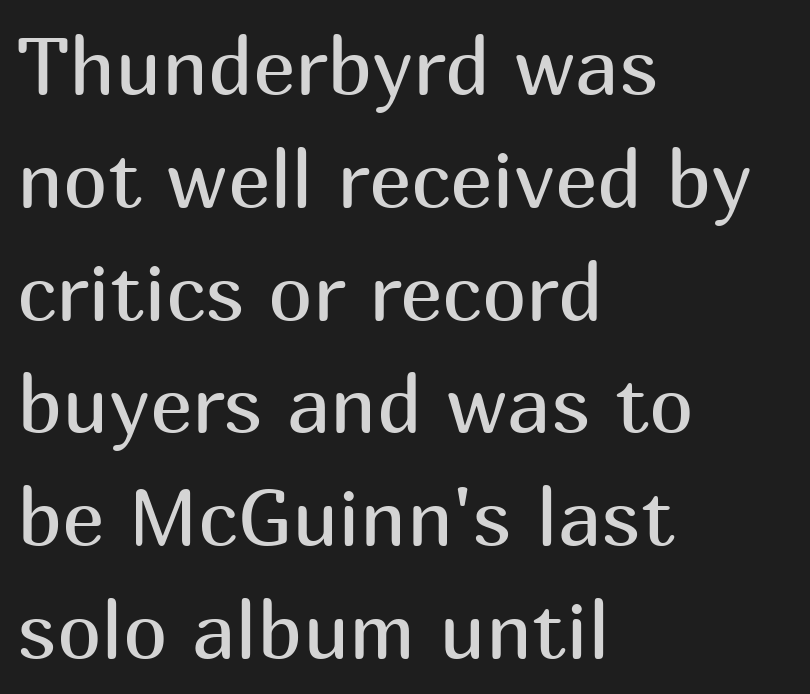
Q: Is the text bold? A: No.
Q: Is the text italic (slanted)? A: No, it is upright.
Q: Is the typeface a serif or a sans-serif typeface? A: Sans-serif.
Q: Is the text underlined? A: No.
Q: How is the paragraph aligned? A: Left-aligned.
Q: Is the spacing between letters normal or unusually wide? A: Normal.
Q: Is the spacing between lines tight, normal or loose? A: Normal.
Q: Width (condensed, normal, or wide)? A: Normal.
Q: Stroke contrast? A: Medium.
Q: x-height? A: Medium.
Q: Monospaced? A: No.
